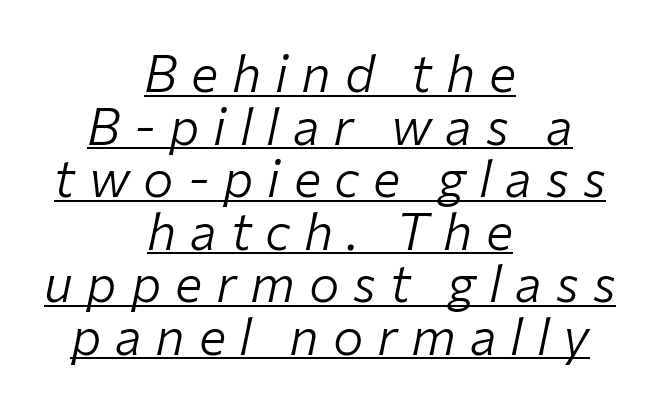
{"italic": "yes", "lean": "right", "slant_degrees": 12, "bold": "no", "weight": "light", "width": "normal", "stroke_contrast": "low", "x_height": "medium", "monospaced": "no", "underline": "yes", "align": "center", "line_spacing": "tight", "line_spacing_ratio": 1.03, "letter_spacing": "wide", "letter_spacing_em": 0.27, "glyph_px": 51}
